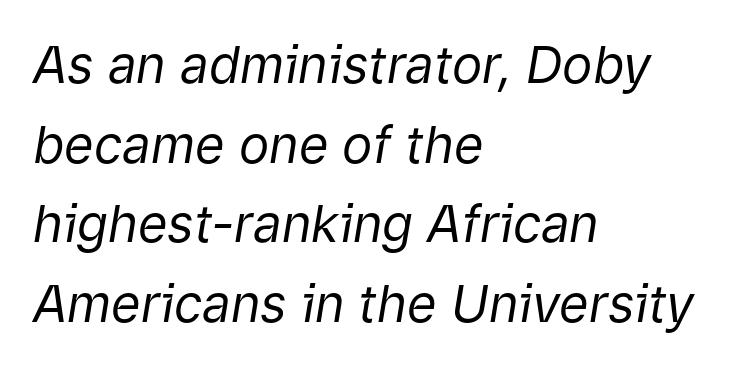
Q: Is the text bold? A: No.
Q: Is the text italic (slanted)? A: Yes, it leans right by about 9 degrees.
Q: Is the text underlined? A: No.
Q: How is the paragraph aligned? A: Left-aligned.
Q: Is the spacing between letters normal or unusually wide? A: Normal.
Q: Is the spacing between lines tight, normal or loose? A: Normal.
Q: Width (condensed, normal, or wide)? A: Normal.
Q: Stroke contrast? A: Low.
Q: x-height? A: Medium.
Q: Monospaced? A: No.
